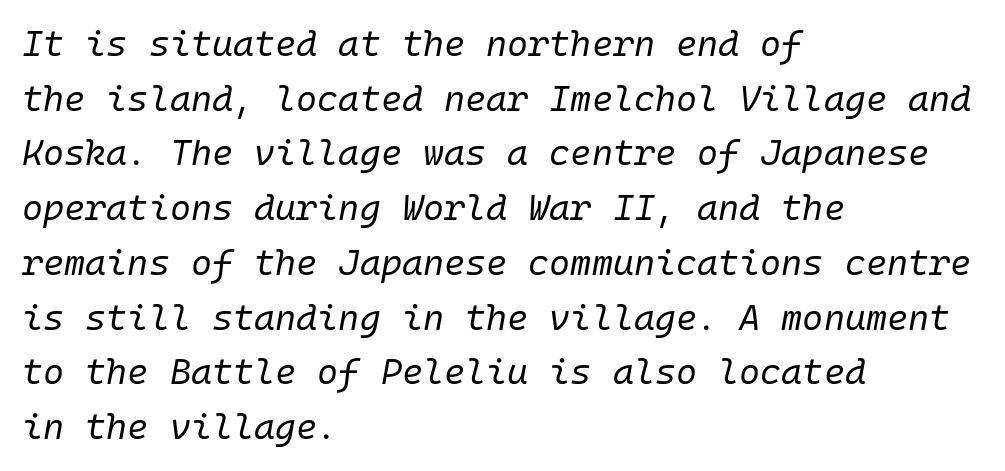
The image shows 36 px regular-weight type, italic (leaning right), monospaced; set left-aligned, normal line spacing (1.52x), normal letter spacing, not underlined; low stroke contrast and a medium x-height.
